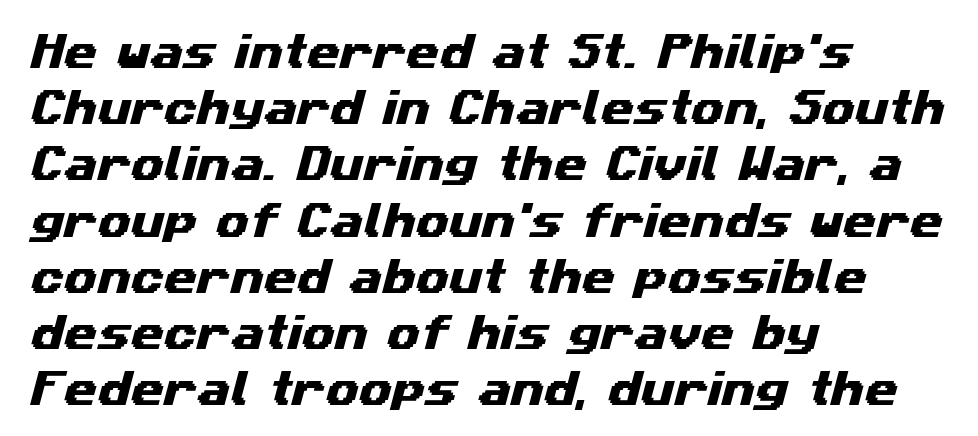
Q: Is the typeface a serif or a sans-serif typeface? A: Sans-serif.
Q: Is the text underlined? A: No.
Q: How is the paragraph aligned? A: Left-aligned.
Q: Is the spacing between letters normal or unusually wide? A: Normal.
Q: Is the spacing between lines tight, normal or loose? A: Normal.
Q: Width (condensed, normal, or wide)? A: Wide.
Q: Stroke contrast? A: Medium.
Q: x-height? A: Medium.
Q: Monospaced? A: No.
